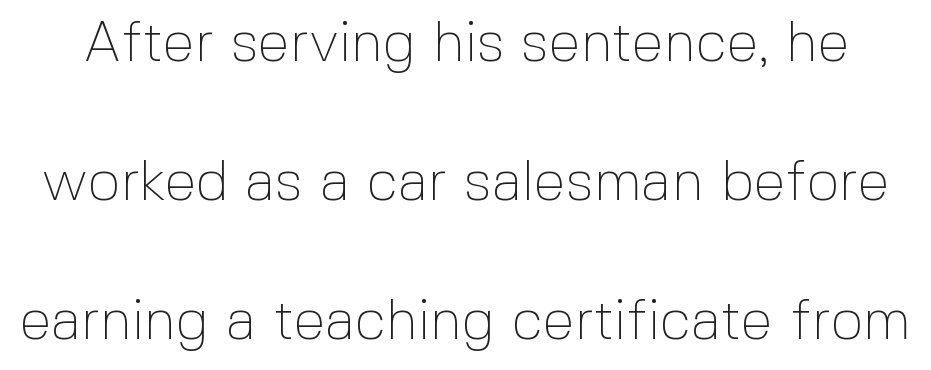
The image shows 57 px thin sans-serif type, upright; set loose line spacing (2.44x), normal letter spacing, not underlined; a medium x-height.
